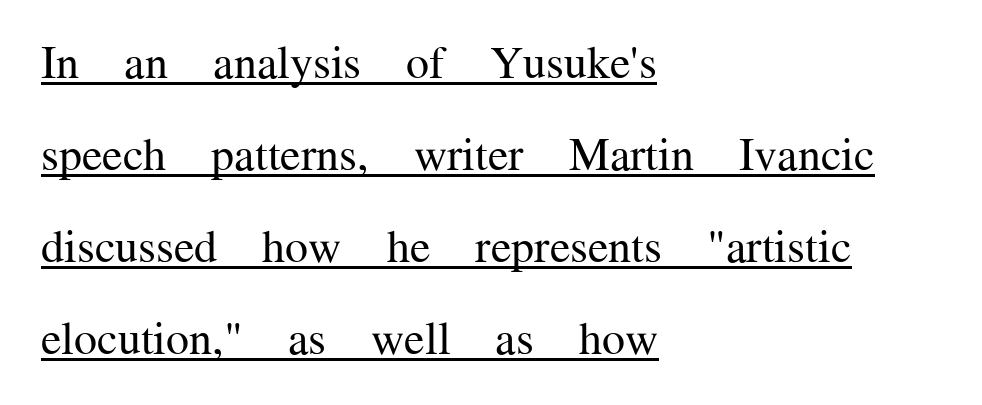
The image shows 46 px regular-weight serif type, upright; set left-aligned, loose line spacing (2.0x), normal letter spacing, underlined; medium stroke contrast and a medium x-height.
